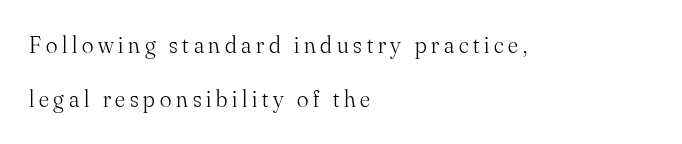
{"italic": "no", "bold": "no", "underline": "no", "align": "left", "line_spacing": "loose", "line_spacing_ratio": 2.27, "letter_spacing": "wide", "letter_spacing_em": 0.2, "glyph_px": 24}
